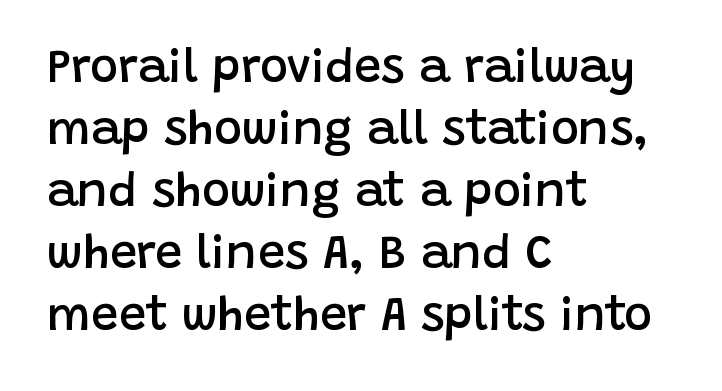
What weight is shown? A semibold, between regular and bold. Leftover space on each line is placed entirely after the last word. Horizontal bands of white between lines are of average thickness. Notice how the stems are strictly vertical — no italics here.
